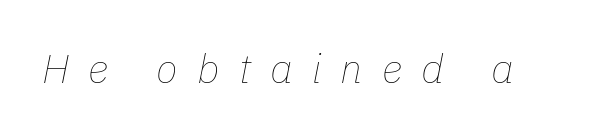
These glyphs show unthickened strokes, regular width or finer. The rendering uses natural spacing where letterforms have individual widths. Compared with ordinary roman type, these characters are visibly tilted. The words here are not underlined. Substantial extra tracking has been applied to these lines.
